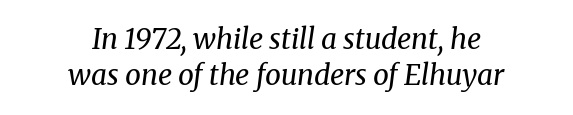
Q: Is the text bold? A: No.
Q: Is the text italic (slanted)? A: Yes, it leans right by about 8 degrees.
Q: Is the typeface a serif or a sans-serif typeface? A: Serif.
Q: Is the text underlined? A: No.
Q: How is the paragraph aligned? A: Centered.
Q: Is the spacing between letters normal or unusually wide? A: Normal.
Q: Is the spacing between lines tight, normal or loose? A: Normal.
Q: Width (condensed, normal, or wide)? A: Normal.
Q: Stroke contrast? A: Medium.
Q: x-height? A: Medium.
Q: Monospaced? A: No.
